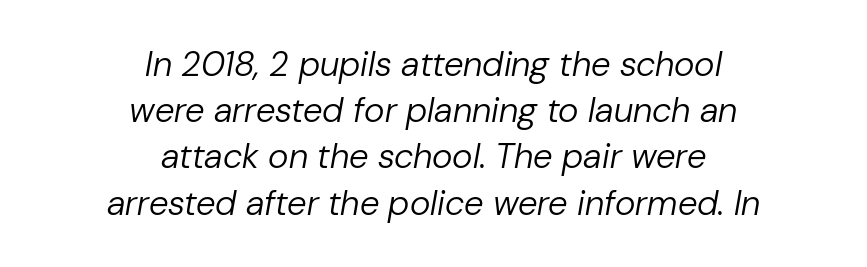
The image shows 35 px regular-weight type, italic (leaning right); set centered, normal line spacing (1.32x), normal letter spacing, not underlined; low stroke contrast and a medium x-height.
